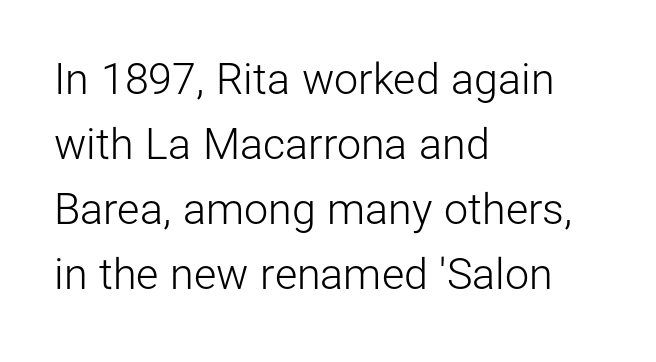
Q: Is the text bold? A: No.
Q: Is the text italic (slanted)? A: No, it is upright.
Q: Is the typeface a serif or a sans-serif typeface? A: Sans-serif.
Q: Is the text underlined? A: No.
Q: How is the paragraph aligned? A: Left-aligned.
Q: Is the spacing between letters normal or unusually wide? A: Normal.
Q: Is the spacing between lines tight, normal or loose? A: Normal.
Q: Width (condensed, normal, or wide)? A: Normal.
Q: Stroke contrast? A: Low.
Q: x-height? A: Medium.
Q: Monospaced? A: No.
